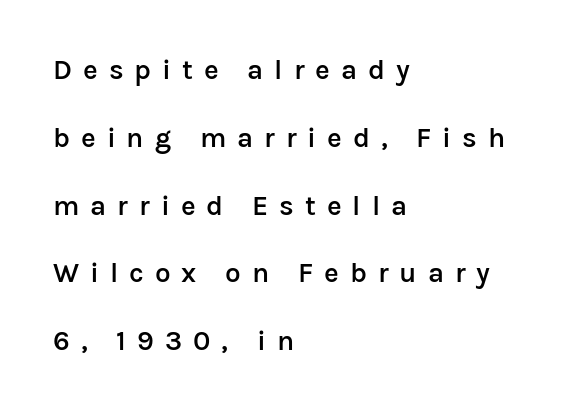
Q: Is the text bold? A: Semi-bold.
Q: Is the text italic (slanted)? A: No, it is upright.
Q: Is the typeface a serif or a sans-serif typeface? A: Sans-serif.
Q: Is the text underlined? A: No.
Q: How is the paragraph aligned? A: Left-aligned.
Q: Is the spacing between letters normal or unusually wide? A: Unusually wide.
Q: Is the spacing between lines tight, normal or loose? A: Loose.
Q: Width (condensed, normal, or wide)? A: Normal.
Q: Stroke contrast? A: Low.
Q: x-height? A: Medium.
Q: Monospaced? A: No.
